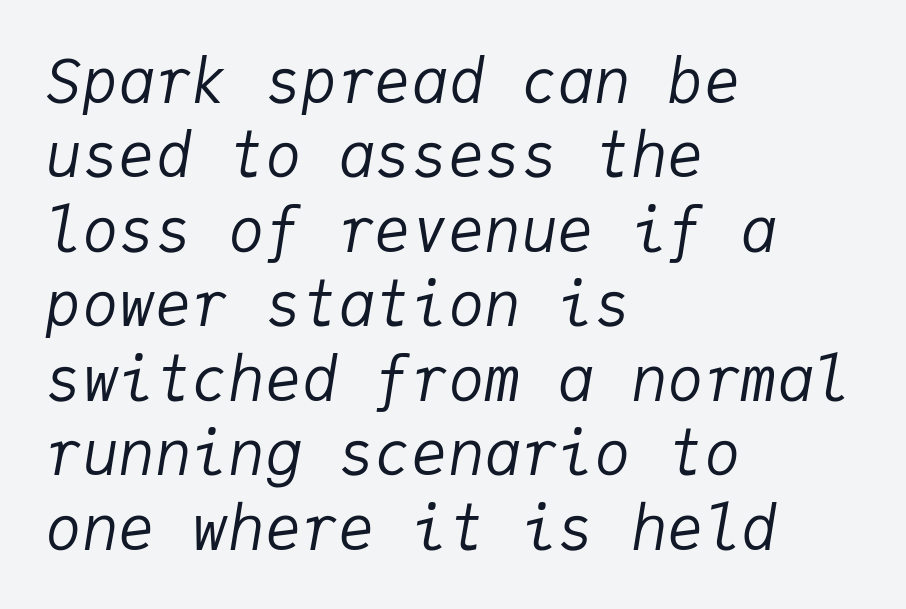
The image shows 61 px regular-weight type, italic (leaning right), monospaced; set left-aligned, line spacing 1.22x, normal letter spacing, not underlined; low stroke contrast and a medium x-height.
